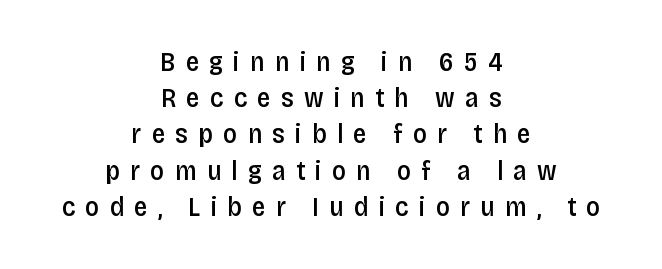
Q: Is the text bold? A: Semi-bold.
Q: Is the text italic (slanted)? A: No, it is upright.
Q: Is the text underlined? A: No.
Q: How is the paragraph aligned? A: Centered.
Q: Is the spacing between letters normal or unusually wide? A: Unusually wide.
Q: Is the spacing between lines tight, normal or loose? A: Normal.
